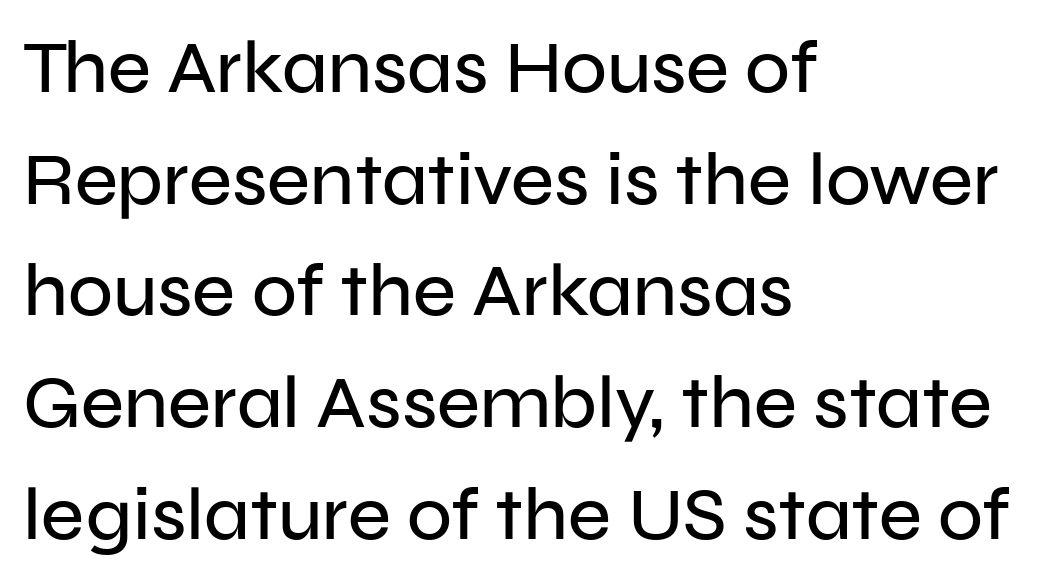
The image shows 74 px sans-serif type, upright; set left-aligned, normal line spacing (1.51x), normal letter spacing, not underlined; low stroke contrast and a medium x-height.
